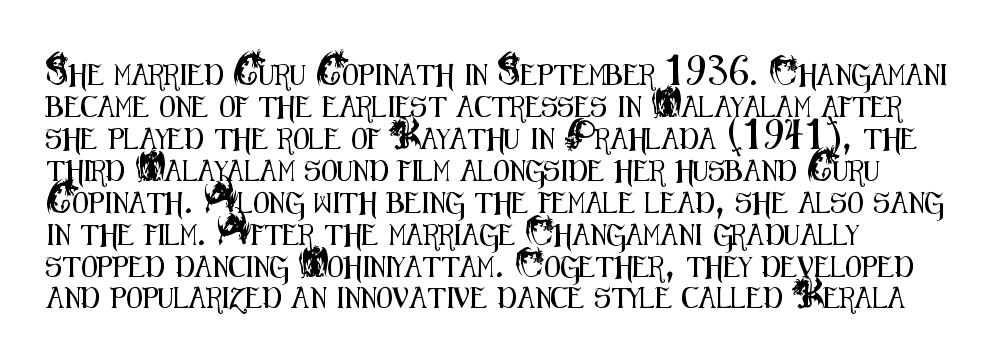
The image shows 21 px text type, upright; set left-aligned, normal line spacing (1.52x), normal letter spacing, not underlined.
